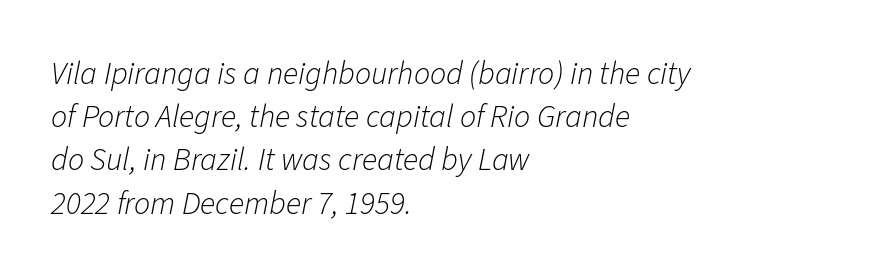
The image shows 32 px light type, italic (leaning right); set left-aligned, normal line spacing (1.35x), normal letter spacing, not underlined; low stroke contrast and a medium x-height.
